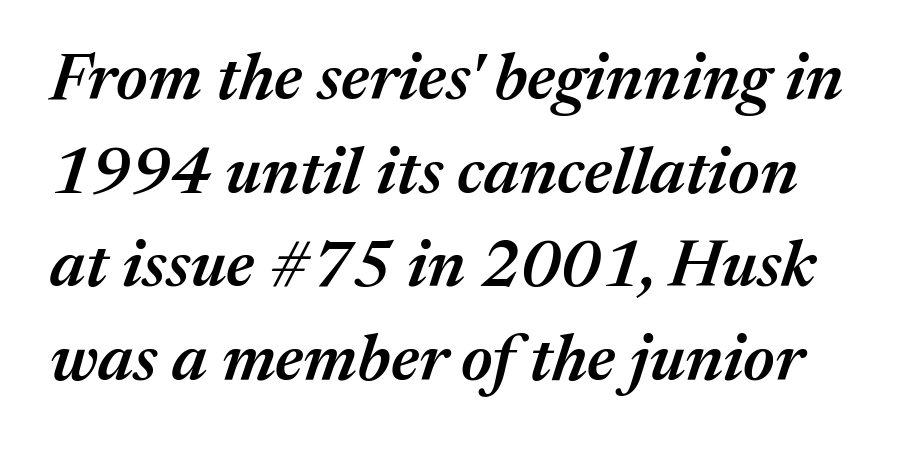
Q: Is the text bold? A: Semi-bold.
Q: Is the text italic (slanted)? A: Yes, it leans right by about 17 degrees.
Q: Is the text underlined? A: No.
Q: Is the spacing between letters normal or unusually wide? A: Normal.
Q: Is the spacing between lines tight, normal or loose? A: Normal.
Q: Width (condensed, normal, or wide)? A: Normal.
Q: Stroke contrast? A: Medium.
Q: x-height? A: Medium.
Q: Monospaced? A: No.
